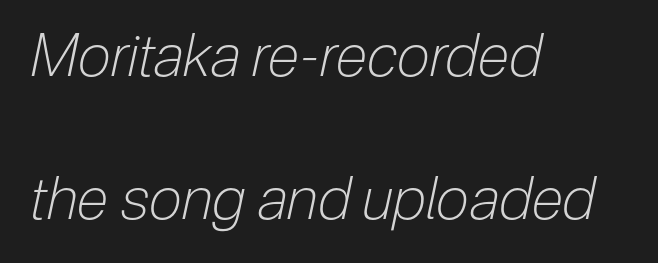
{"italic": "yes", "lean": "right", "slant_degrees": 12, "bold": "no", "weight": "light", "width": "condensed", "stroke_contrast": "low", "x_height": "medium", "monospaced": "no", "underline": "no", "align": "left", "line_spacing": "loose", "line_spacing_ratio": 2.42, "letter_spacing": "normal", "letter_spacing_em": 0.0, "glyph_px": 59}
